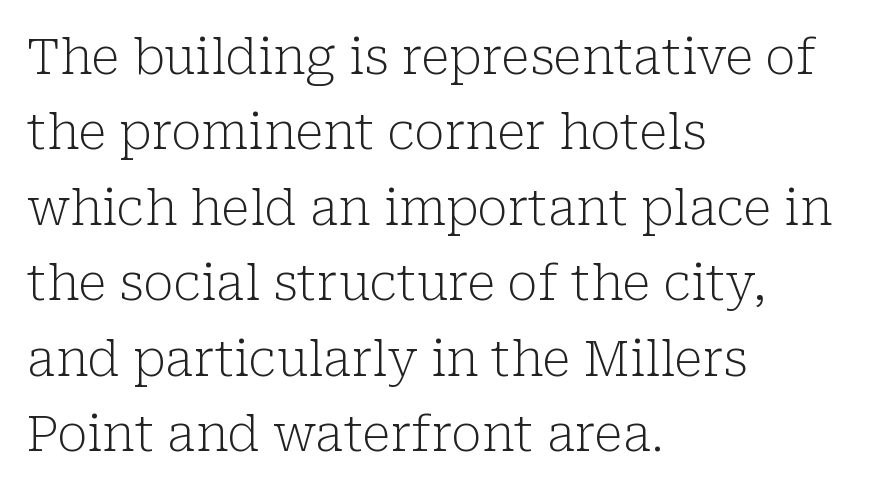
{"serif": "yes", "italic": "no", "bold": "no", "weight": "light", "width": "normal", "stroke_contrast": "low", "x_height": "medium", "monospaced": "no", "underline": "no", "align": "left", "line_spacing": "normal", "line_spacing_ratio": 1.51, "letter_spacing": "normal", "letter_spacing_em": 0.0, "glyph_px": 50}
